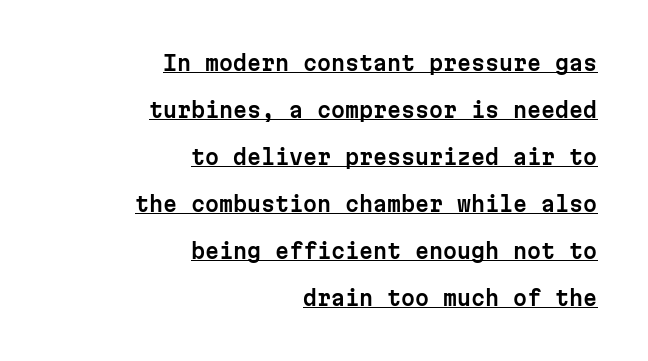
Q: Is the text italic (slanted)? A: No, it is upright.
Q: Is the text underlined? A: Yes.
Q: How is the paragraph aligned? A: Right-aligned.
Q: Is the spacing between letters normal or unusually wide? A: Normal.
Q: Is the spacing between lines tight, normal or loose? A: Loose.
